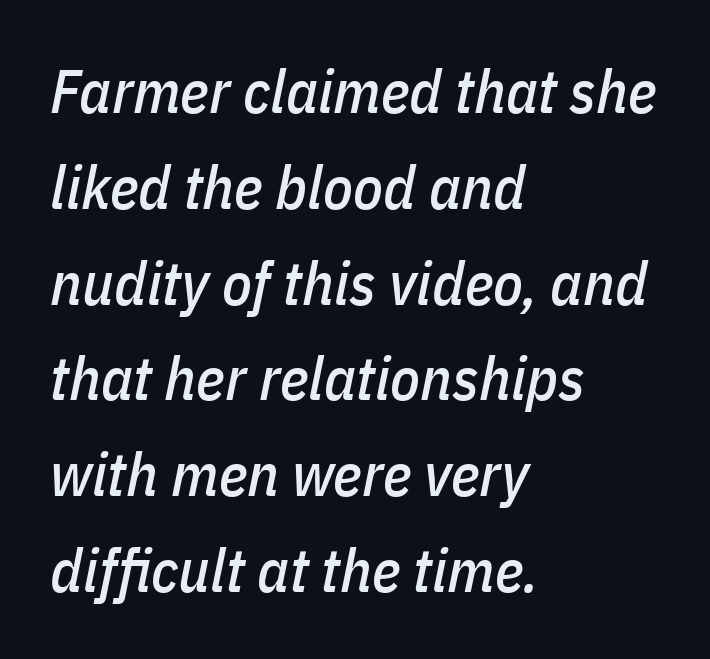
Plain, unruled lines of type. The typography opts for an oblique posture over an upright one. The ragged edge is on the right, which tells us the setting is flush left. A normal amount of white space separates one row of letters from the next. Honestly, the letter spacing is just normal — you wouldn't notice it. Character widths vary here, with narrow letters taking less room than wide ones.
